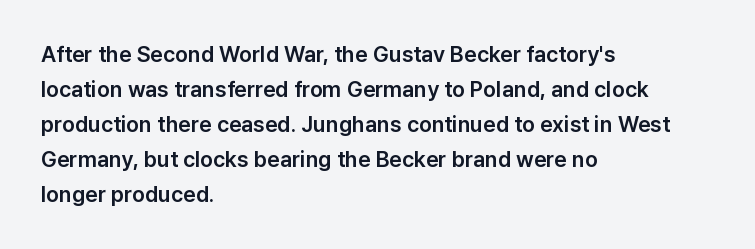
{"italic": "no", "underline": "no", "align": "left", "line_spacing": "normal", "line_spacing_ratio": 1.59, "letter_spacing": "normal", "letter_spacing_em": 0.0, "glyph_px": 22}
